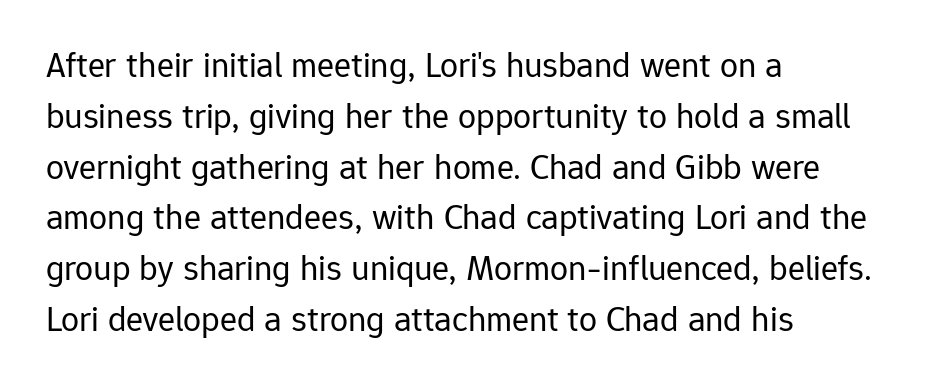
Q: Is the text bold? A: No.
Q: Is the text italic (slanted)? A: No, it is upright.
Q: Is the typeface a serif or a sans-serif typeface? A: Sans-serif.
Q: Is the text underlined? A: No.
Q: How is the paragraph aligned? A: Left-aligned.
Q: Is the spacing between letters normal or unusually wide? A: Normal.
Q: Is the spacing between lines tight, normal or loose? A: Normal.
Q: Width (condensed, normal, or wide)? A: Normal.
Q: Stroke contrast? A: Low.
Q: x-height? A: Medium.
Q: Monospaced? A: No.
